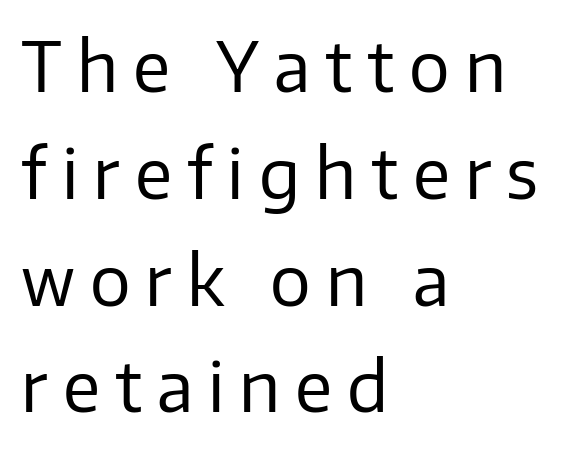
{"serif": "no", "italic": "no", "bold": "no", "weight": "regular", "width": "normal", "stroke_contrast": "low", "x_height": "medium", "monospaced": "no", "underline": "no", "align": "left", "line_spacing": "normal", "line_spacing_ratio": 1.57, "letter_spacing": "wide", "letter_spacing_em": 0.22, "glyph_px": 68}
